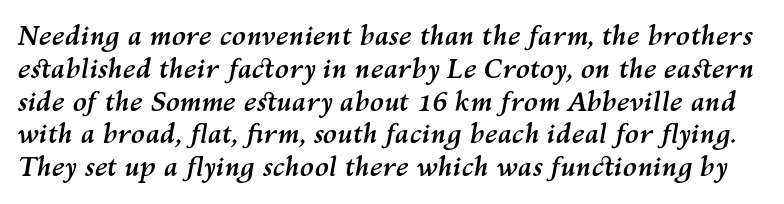
The image shows 26 px bold type, italic (leaning right); set normal line spacing (1.26x), normal letter spacing, not underlined.
